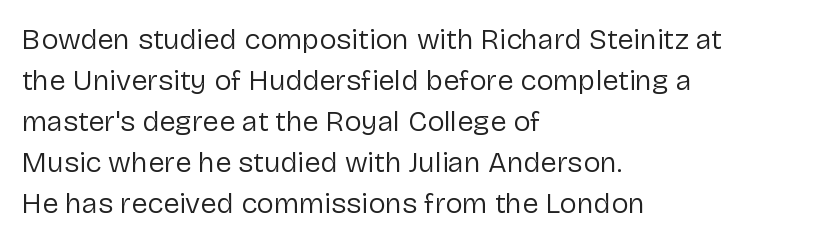
Stroke mass is kept to a normal reading level or below. Summary of vertical rhythm: regular, with standard interline spacing. The letterforms sit shoulder to shoulder at normal distance. Do the characters align in a grid? No, the font is proportional. Unlike a traditional serif, this face leaves its strokes unadorned. Italic? Not at all — the glyphs are vertical.
